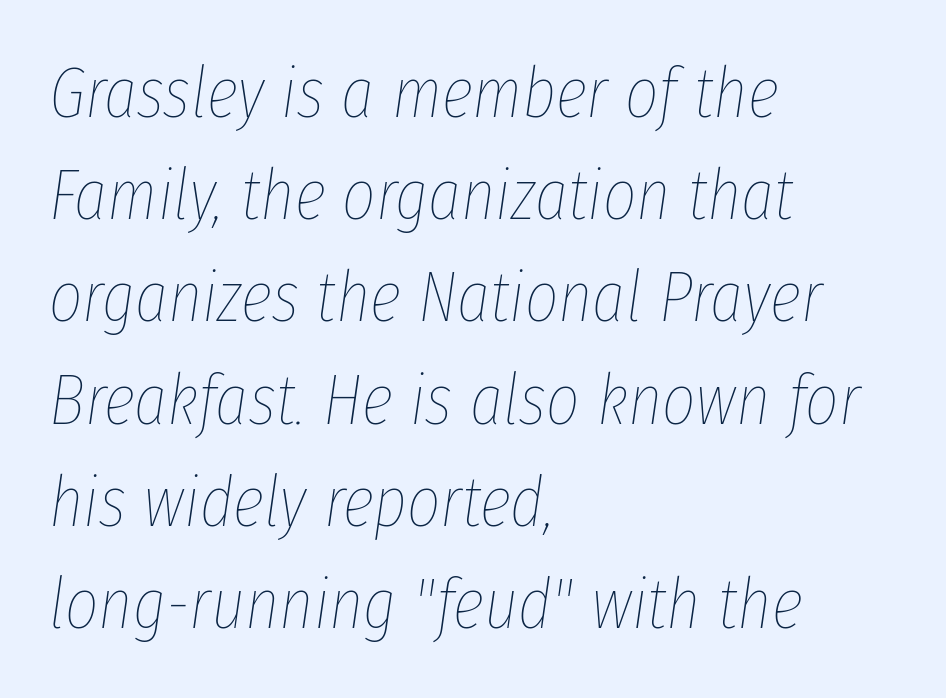
The image shows 72 px thin, condensed type, italic (leaning right); set left-aligned, normal line spacing (1.42x), normal letter spacing, not underlined; low stroke contrast and a medium x-height.
